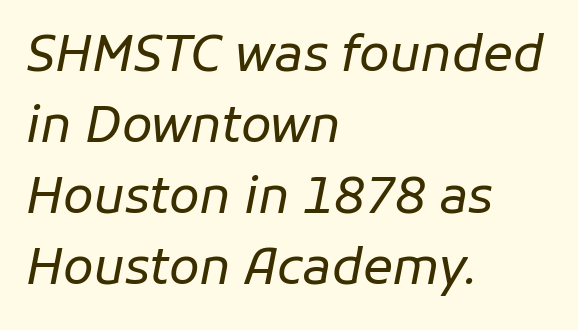
Think of a printed novel: that variable character pitch is what you see here. Words appear dense and cohesive because spacing is normal. Unmarked baselines from the first word to the last. The lines are quadded left.
